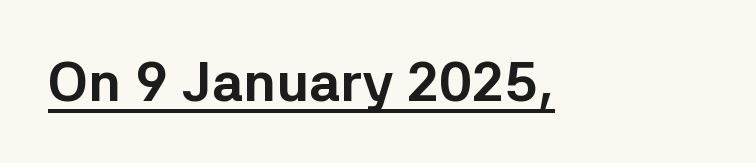
Q: Is the text bold? A: Yes.
Q: Is the text italic (slanted)? A: No, it is upright.
Q: Is the typeface a serif or a sans-serif typeface? A: Sans-serif.
Q: Is the text underlined? A: Yes.
Q: Is the spacing between letters normal or unusually wide? A: Normal.
Q: Width (condensed, normal, or wide)? A: Normal.
Q: Stroke contrast? A: Low.
Q: x-height? A: Medium.
Q: Monospaced? A: No.
